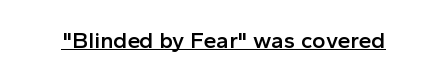
Q: Is the text bold? A: Semi-bold.
Q: Is the text italic (slanted)? A: No, it is upright.
Q: Is the text underlined? A: Yes.
Q: Is the spacing between letters normal or unusually wide? A: Normal.
